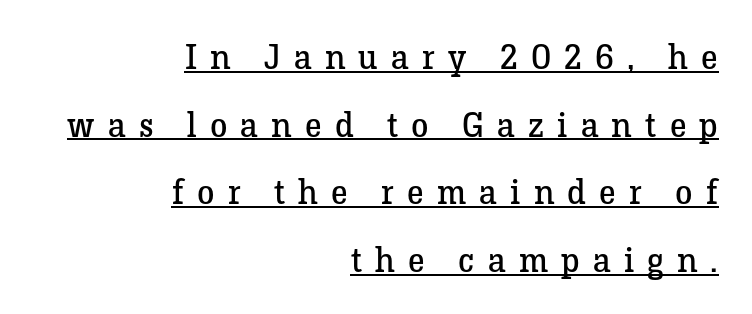
The tracking jumps out immediately: characters are airy and widely separated. Quick note: underline on. Letters have the restrained weight of plain body copy at most. Each letter keeps its own natural width here, so spacing adapts to shape. No italicization has been applied; the sample stays upright. If you measured baseline to baseline, you'd find a long distance.
